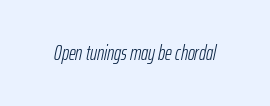
{"italic": "yes", "lean": "right", "slant_degrees": 12, "bold": "no", "underline": "no", "letter_spacing": "normal", "letter_spacing_em": 0.0, "glyph_px": 21}
